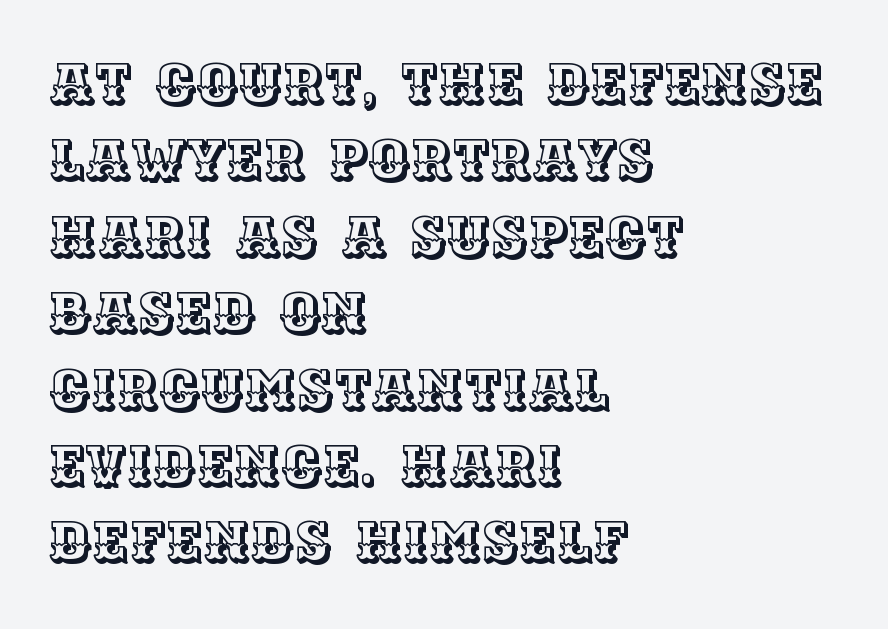
Spacing verdict: proportional, widths tailored to each character. Do the letters lean? They stand straight. Casual observation: everything's shoved over to the left. Underlining? Definitely not there. The rows are spaced the way most documents space them.
